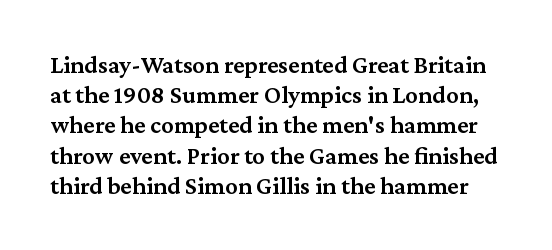
{"italic": "no", "bold": "semi", "underline": "no", "line_spacing_ratio": 1.21, "letter_spacing": "normal", "letter_spacing_em": 0.0, "glyph_px": 25}
